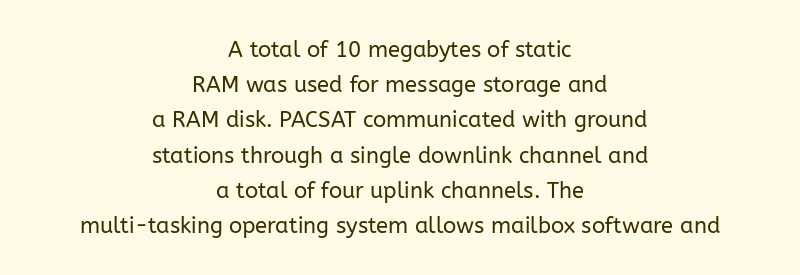
These lines were composed using upright roman letters. Honestly, the letter spacing is just normal — you wouldn't notice it. The foot of each line stays bare and open. This block has exactly the height ordinary leading produces.
